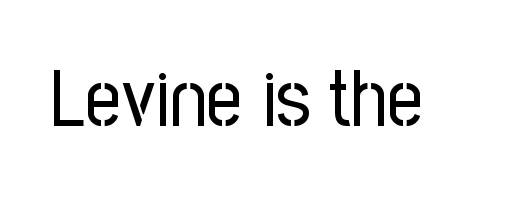
The image shows 79 px regular-weight, condensed sans-serif type, upright; set normal letter spacing, not underlined; low stroke contrast and a medium x-height.
